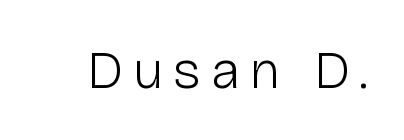
Q: Is the text bold? A: No.
Q: Is the text italic (slanted)? A: No, it is upright.
Q: Is the typeface a serif or a sans-serif typeface? A: Sans-serif.
Q: Is the text underlined? A: No.
Q: Width (condensed, normal, or wide)? A: Normal.
Q: Stroke contrast? A: Low.
Q: x-height? A: Medium.
Q: Monospaced? A: No.
